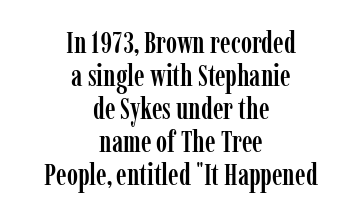
The image shows 30 px condensed serif type, upright; set centered, tight line spacing (1.1x), normal letter spacing, not underlined; low stroke contrast and a medium x-height.
